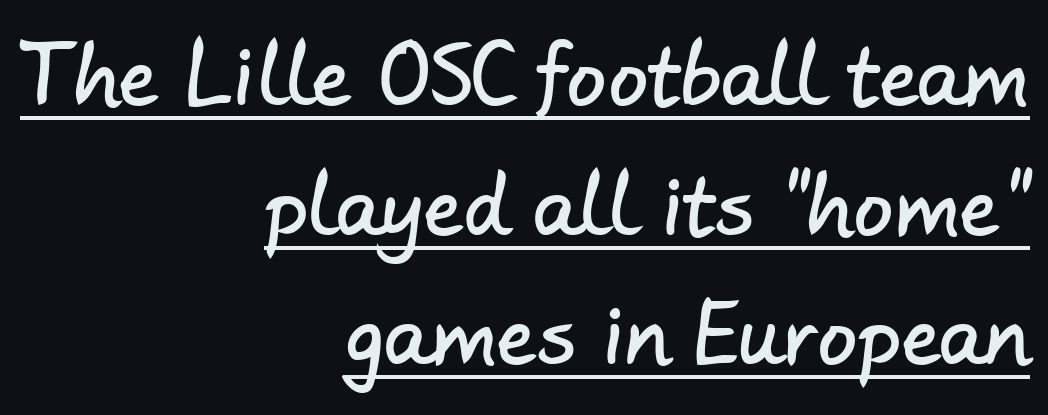
Font category for this specimen: sans-serif. The passage shown is underscored from start to finish. Vertically, the passage feels balanced, rows spaced as you'd expect. The letters advance in unequal steps, a hallmark of proportional type.
